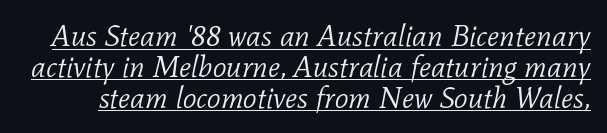
Q: Is the text bold? A: No.
Q: Is the text italic (slanted)? A: Yes, it leans right by about 11 degrees.
Q: Is the typeface a serif or a sans-serif typeface? A: Serif.
Q: Is the text underlined? A: Yes.
Q: Is the spacing between letters normal or unusually wide? A: Normal.
Q: Is the spacing between lines tight, normal or loose? A: Tight.
Q: Width (condensed, normal, or wide)? A: Normal.
Q: Stroke contrast? A: Low.
Q: x-height? A: Medium.
Q: Monospaced? A: No.
